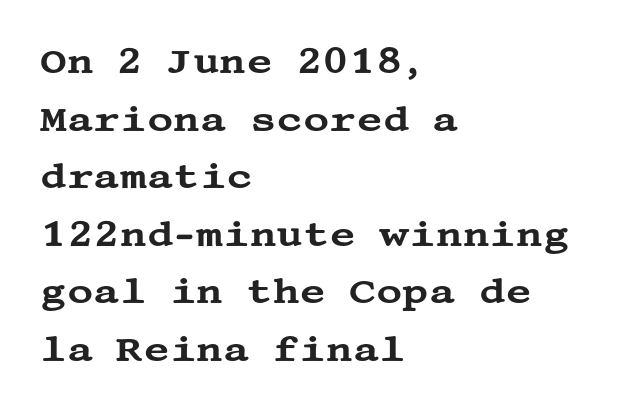
Q: Is the text italic (slanted)? A: No, it is upright.
Q: Is the typeface a serif or a sans-serif typeface? A: Serif.
Q: Is the text underlined? A: No.
Q: How is the paragraph aligned? A: Left-aligned.
Q: Is the spacing between letters normal or unusually wide? A: Normal.
Q: Is the spacing between lines tight, normal or loose? A: Normal.
Q: Width (condensed, normal, or wide)? A: Wide.
Q: Stroke contrast? A: Medium.
Q: x-height? A: Large.
